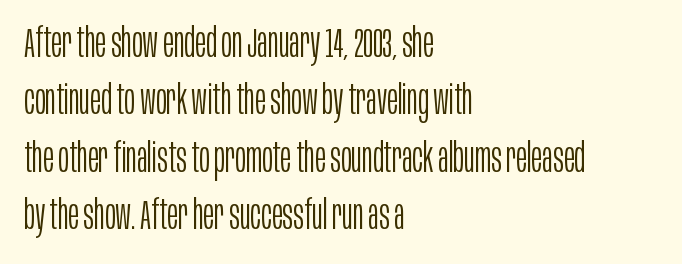
The image shows 41 px light, condensed sans-serif type, upright; set left-aligned, normal line spacing (1.4x), normal letter spacing, not underlined; low stroke contrast and a large x-height.
